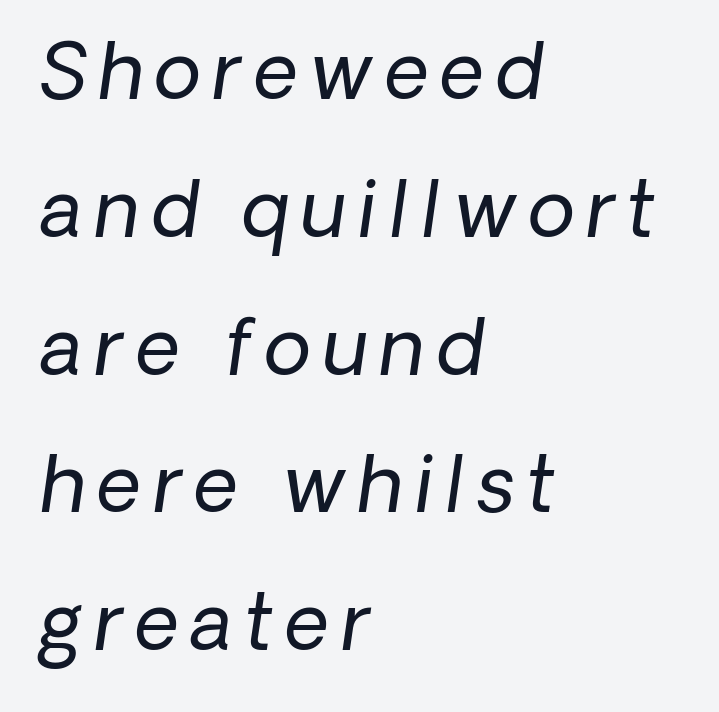
Q: Is the text bold? A: No.
Q: Is the text italic (slanted)? A: Yes, it leans right by about 8 degrees.
Q: Is the text underlined? A: No.
Q: How is the paragraph aligned? A: Left-aligned.
Q: Width (condensed, normal, or wide)? A: Normal.
Q: Stroke contrast? A: Low.
Q: x-height? A: Medium.
Q: Monospaced? A: No.
